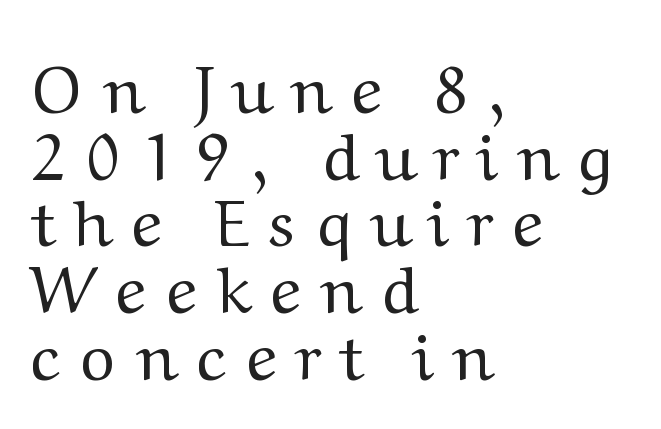
The letters advance in unequal steps, a hallmark of proportional type. Whoever set this chose condensed vertical rhythm over breathing room. The weight tops out at a normal text grade. In terms of posture, this sample is upright. A typesetter would label this face a serif. Horizontally, the lines are justified to the leading edge only.
